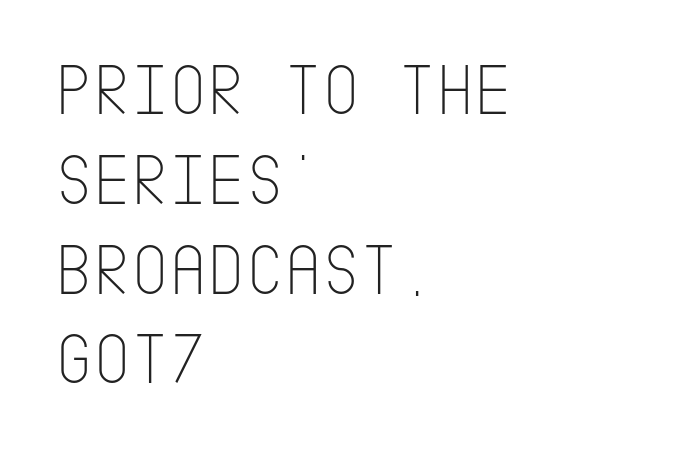
Q: Is the text bold? A: No.
Q: Is the text italic (slanted)? A: No, it is upright.
Q: Is the typeface a serif or a sans-serif typeface? A: Sans-serif.
Q: Is the text underlined? A: No.
Q: How is the paragraph aligned? A: Left-aligned.
Q: Is the spacing between letters normal or unusually wide? A: Normal.
Q: Width (condensed, normal, or wide)? A: Condensed.
Q: Stroke contrast? A: Low.
Q: x-height? A: Large.
